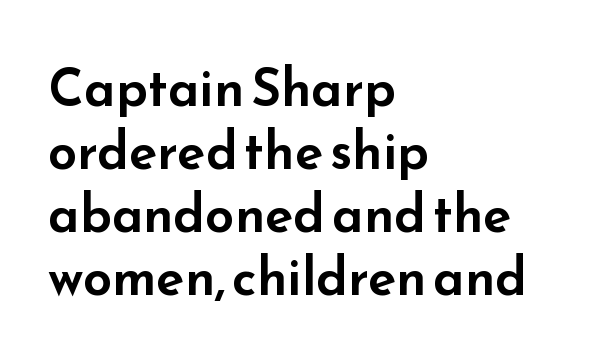
The image shows 52 px wide sans-serif type, upright; set left-aligned, line spacing 1.21x, normal letter spacing, not underlined; low stroke contrast and a small x-height.
